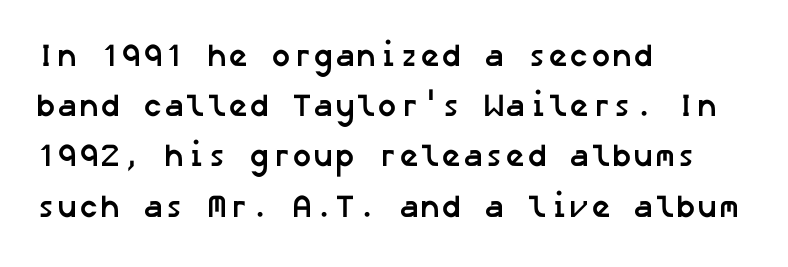
Q: Is the text bold? A: Yes.
Q: Is the typeface a serif or a sans-serif typeface? A: Sans-serif.
Q: Is the text underlined? A: No.
Q: How is the paragraph aligned? A: Left-aligned.
Q: Is the spacing between letters normal or unusually wide? A: Normal.
Q: Is the spacing between lines tight, normal or loose? A: Normal.
Q: Width (condensed, normal, or wide)? A: Normal.
Q: Stroke contrast? A: Low.
Q: x-height? A: Medium.
